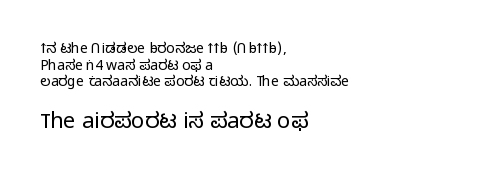
The image shows 22 px text type, upright; set left-aligned, line spacing 1.18x, normal letter spacing, not underlined; the second (bottom) block is 1.57x larger.
